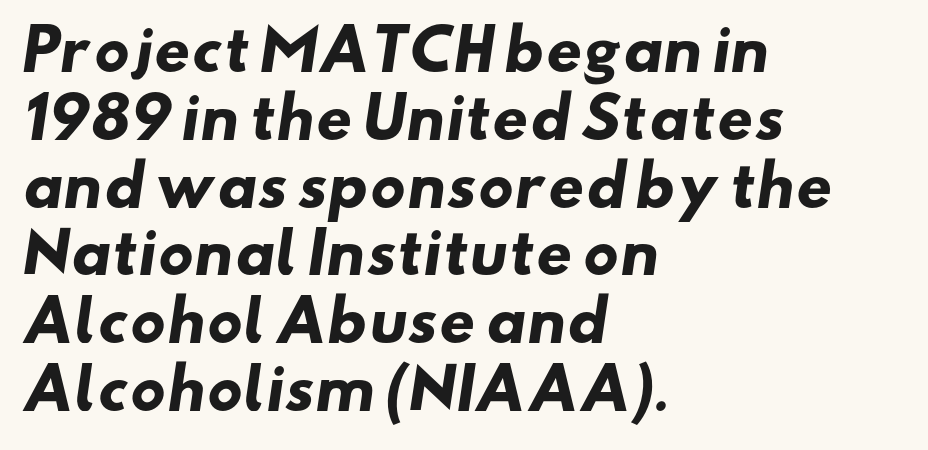
The image shows 56 px heavy, wide sans-serif type; set left-aligned, line spacing 1.21x, normal letter spacing, not underlined; low stroke contrast and a small x-height.
